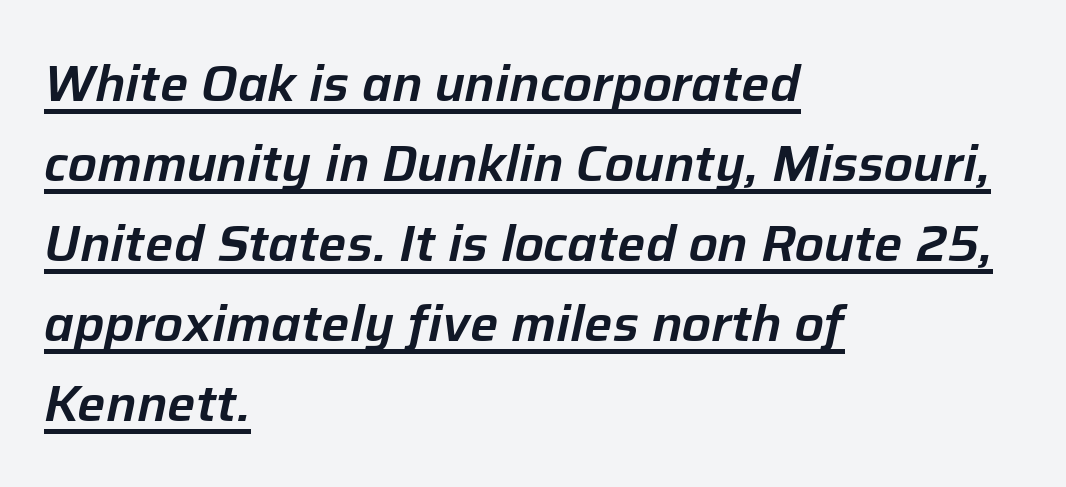
{"italic": "yes", "lean": "right", "slant_degrees": 12, "width": "normal", "stroke_contrast": "low", "x_height": "medium", "monospaced": "no", "underline": "yes", "align": "left", "line_spacing": "normal", "line_spacing_ratio": 1.6, "letter_spacing": "normal", "letter_spacing_em": 0.0, "glyph_px": 50}
